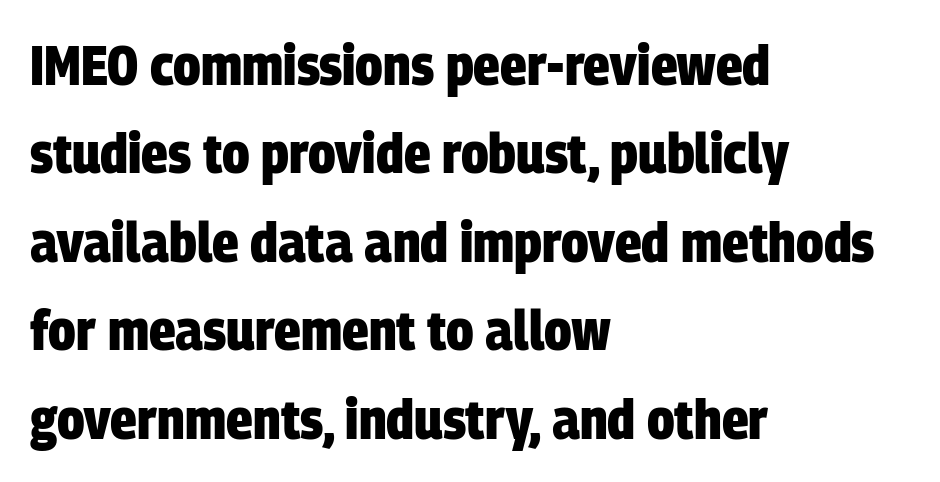
The passage shown is typed in a proportional face where columns would drift. Typographic density is high because the face is bold. The passage shown has conventional tracking throughout. Underlining? Definitely not there. Is the block centered? No — it sits flush against the left margin.
